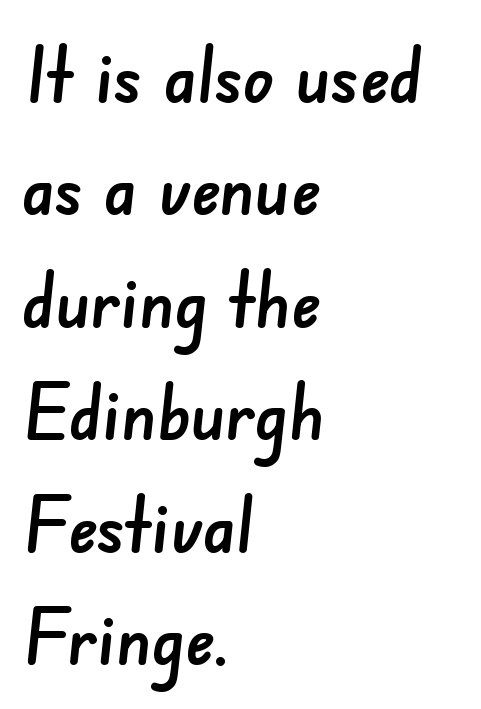
Q: Is the typeface a serif or a sans-serif typeface? A: Sans-serif.
Q: Is the text underlined? A: No.
Q: How is the paragraph aligned? A: Left-aligned.
Q: Is the spacing between letters normal or unusually wide? A: Normal.
Q: Is the spacing between lines tight, normal or loose? A: Normal.
Q: Width (condensed, normal, or wide)? A: Normal.
Q: Stroke contrast? A: Low.
Q: x-height? A: Small.
Q: Monospaced? A: No.
